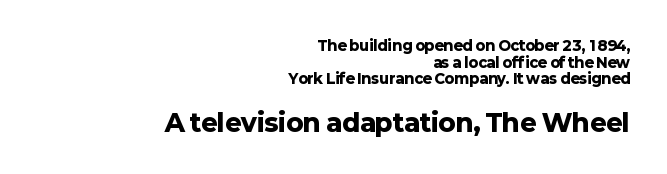
{"italic": "no", "bold": "yes", "underline": "no", "align": "right", "line_spacing_ratio": 1.19, "letter_spacing": "normal", "letter_spacing_em": 0.0, "larger_block": "second", "size_ratio": 1.79, "glyph_px": 25}
